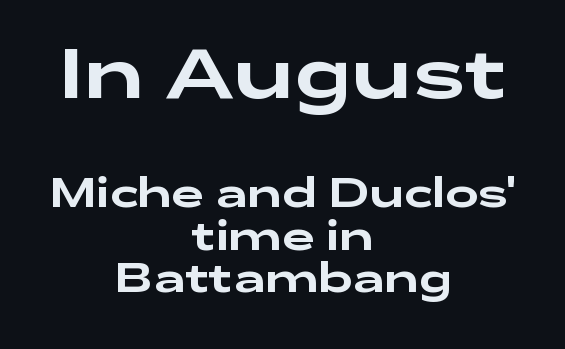
{"serif": "no", "italic": "no", "width": "wide", "stroke_contrast": "low", "x_height": "medium", "monospaced": "no", "underline": "no", "align": "center", "line_spacing": "tight", "line_spacing_ratio": 1.07, "letter_spacing": "normal", "letter_spacing_em": 0.0, "larger_block": "first", "size_ratio": 1.75, "glyph_px": 70}
